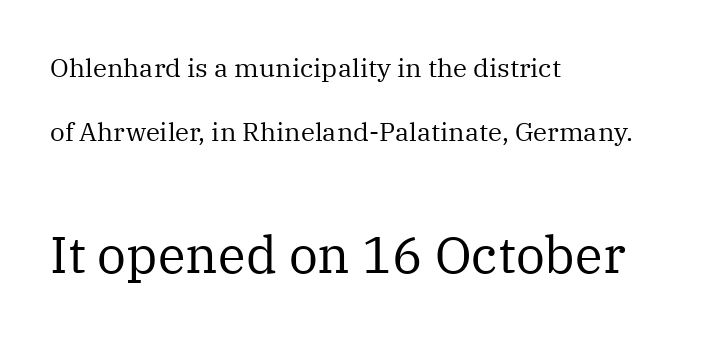
Q: Is the text bold? A: No.
Q: Is the text italic (slanted)? A: No, it is upright.
Q: Is the typeface a serif or a sans-serif typeface? A: Serif.
Q: Is the text underlined? A: No.
Q: How is the paragraph aligned? A: Left-aligned.
Q: Is the spacing between letters normal or unusually wide? A: Normal.
Q: Is the spacing between lines tight, normal or loose? A: Loose.
Q: Which block of text is set in a larger size, the first (top) or the second (bottom)? A: The second (bottom) one.
Q: Width (condensed, normal, or wide)? A: Normal.
Q: Stroke contrast? A: Medium.
Q: x-height? A: Medium.
Q: Monospaced? A: No.
